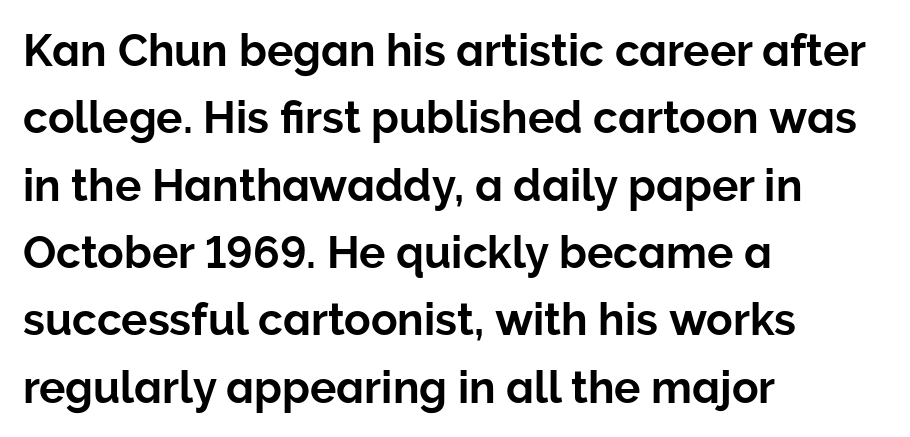
Q: Is the text italic (slanted)? A: No, it is upright.
Q: Is the typeface a serif or a sans-serif typeface? A: Sans-serif.
Q: Is the text underlined? A: No.
Q: How is the paragraph aligned? A: Left-aligned.
Q: Is the spacing between letters normal or unusually wide? A: Normal.
Q: Is the spacing between lines tight, normal or loose? A: Normal.
Q: Width (condensed, normal, or wide)? A: Normal.
Q: Stroke contrast? A: Low.
Q: x-height? A: Medium.
Q: Monospaced? A: No.
